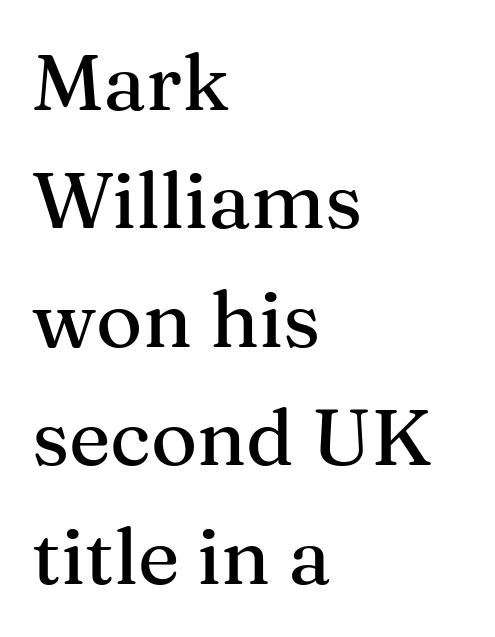
{"serif": "yes", "italic": "no", "width": "normal", "stroke_contrast": "medium", "x_height": "medium", "monospaced": "no", "underline": "no", "align": "left", "line_spacing": "normal", "line_spacing_ratio": 1.5, "letter_spacing": "normal", "letter_spacing_em": 0.0, "glyph_px": 79}
